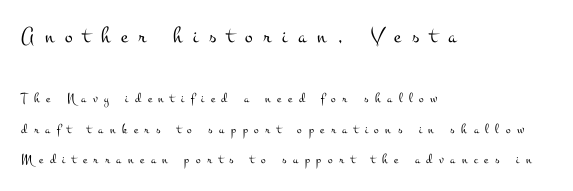
Weight: in the light-to-regular range. Does the copy run flush right? No — it runs flush left. Loose tracking; the words dissolve into strings of separated letters. Anything drawn beneath the words? Only blank space.
